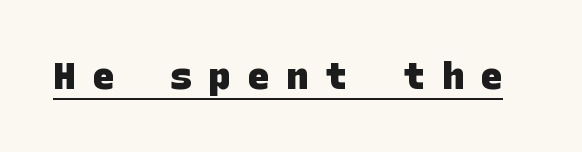
Q: Is the text bold? A: Yes.
Q: Is the typeface a serif or a sans-serif typeface? A: Sans-serif.
Q: Is the text underlined? A: Yes.
Q: Is the spacing between letters normal or unusually wide? A: Unusually wide.
Q: Width (condensed, normal, or wide)? A: Normal.
Q: Stroke contrast? A: Low.
Q: x-height? A: Large.
